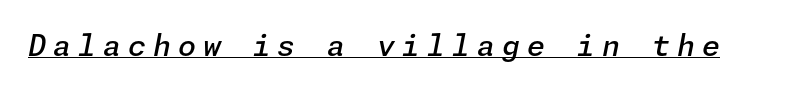
The image shows 29 px semibold type, italic (leaning right); set unusually wide letter spacing (+0.24 em), underlined; low stroke contrast and a medium x-height.
